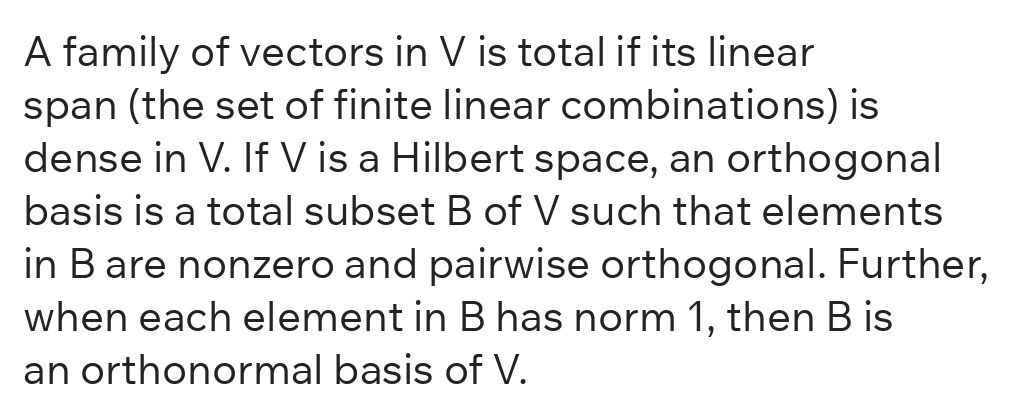
{"serif": "no", "italic": "no", "bold": "no", "weight": "regular", "width": "normal", "stroke_contrast": "low", "x_height": "medium", "monospaced": "no", "underline": "no", "align": "left", "line_spacing": "normal", "line_spacing_ratio": 1.26, "letter_spacing": "normal", "letter_spacing_em": 0.0, "glyph_px": 42}
